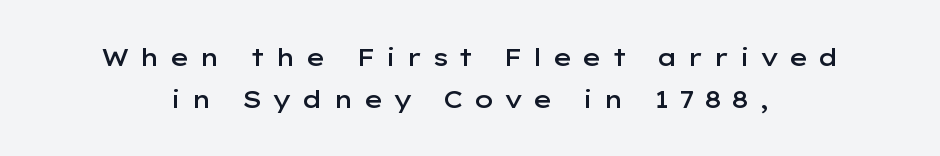
The letterforms stand isolated, each surrounded by extra space. Do the letters lean? They stand straight. On the weight axis this lands at semibold, roughly 600. Is the block centered? Yes — each line is placed symmetrically about the middle.
